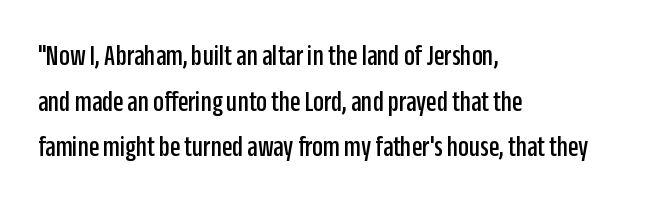
{"serif": "no", "italic": "no", "width": "condensed", "stroke_contrast": "low", "x_height": "large", "monospaced": "no", "underline": "no", "align": "left", "line_spacing": "normal", "line_spacing_ratio": 1.52, "letter_spacing": "normal", "letter_spacing_em": 0.0, "glyph_px": 30}
